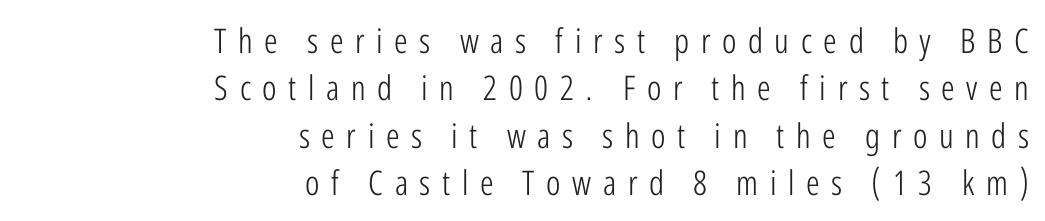
The image shows 34 px light, condensed sans-serif type, upright; set right-aligned, normal line spacing (1.39x), unusually wide letter spacing (+0.34 em), not underlined; low stroke contrast and a medium x-height.
